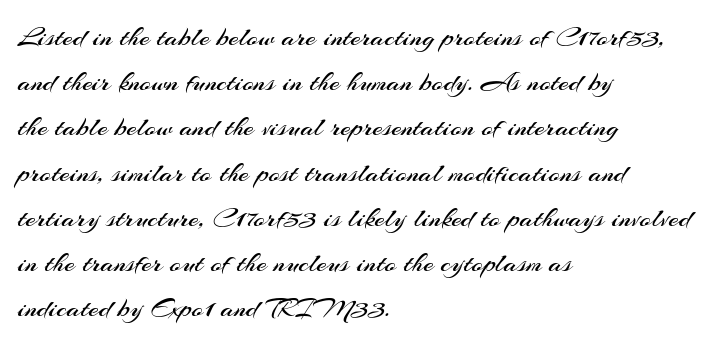
Q: Is the text bold? A: No.
Q: Is the text italic (slanted)? A: Yes.
Q: Is the typeface a serif or a sans-serif typeface? A: Sans-serif.
Q: Is the text underlined? A: No.
Q: How is the paragraph aligned? A: Left-aligned.
Q: Is the spacing between letters normal or unusually wide? A: Normal.
Q: Is the spacing between lines tight, normal or loose? A: Normal.
Q: Width (condensed, normal, or wide)? A: Normal.
Q: Stroke contrast? A: Medium.
Q: x-height? A: Small.
Q: Monospaced? A: No.
